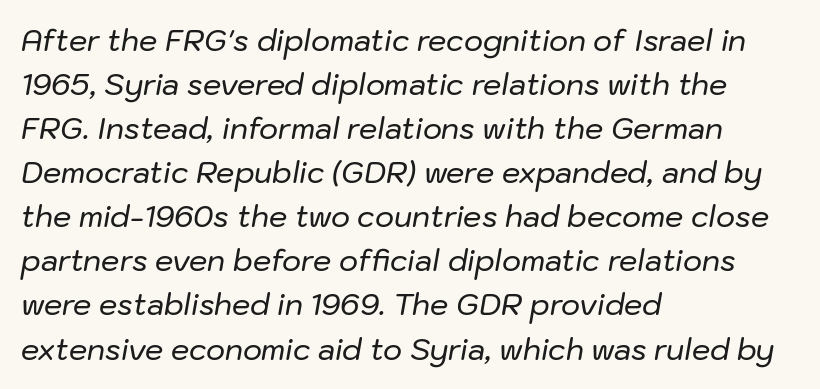
{"italic": "yes", "lean": "right", "slant_degrees": 10, "width": "normal", "stroke_contrast": "low", "x_height": "medium", "monospaced": "no", "underline": "no", "align": "left", "line_spacing": "normal", "line_spacing_ratio": 1.52, "letter_spacing": "normal", "letter_spacing_em": 0.0, "glyph_px": 29}
